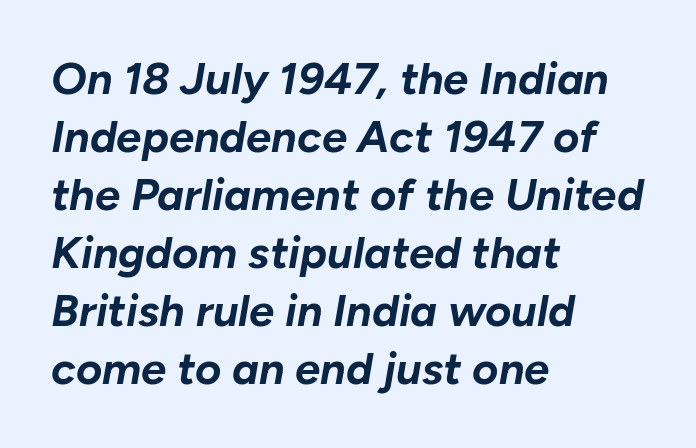
{"italic": "yes", "lean": "right", "slant_degrees": 10, "bold": "yes", "weight": "bold", "width": "normal", "stroke_contrast": "low", "x_height": "medium", "monospaced": "no", "underline": "no", "align": "left", "line_spacing": "normal", "line_spacing_ratio": 1.29, "letter_spacing": "normal", "letter_spacing_em": 0.0, "glyph_px": 45}
